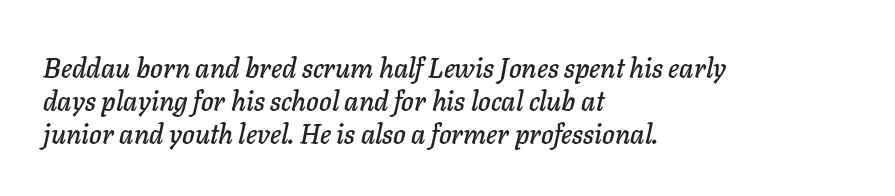
Q: Is the text italic (slanted)? A: Yes, it leans right by about 11 degrees.
Q: Is the text underlined? A: No.
Q: How is the paragraph aligned? A: Left-aligned.
Q: Is the spacing between letters normal or unusually wide? A: Normal.
